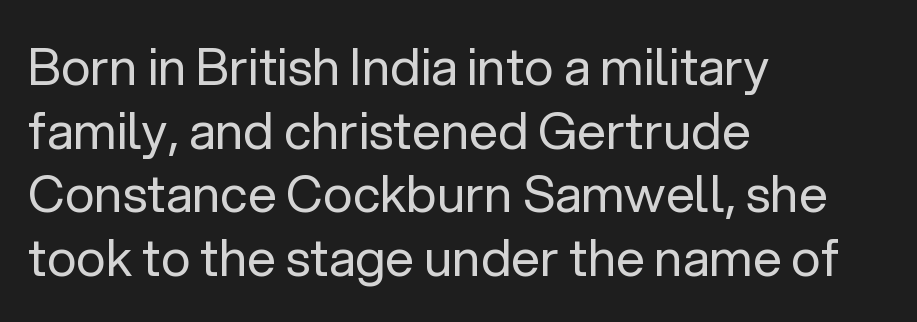
Q: Is the text bold? A: No.
Q: Is the text italic (slanted)? A: No, it is upright.
Q: Is the typeface a serif or a sans-serif typeface? A: Sans-serif.
Q: Is the text underlined? A: No.
Q: How is the paragraph aligned? A: Left-aligned.
Q: Is the spacing between letters normal or unusually wide? A: Normal.
Q: Is the spacing between lines tight, normal or loose? A: Normal.
Q: Width (condensed, normal, or wide)? A: Normal.
Q: Stroke contrast? A: Low.
Q: x-height? A: Medium.
Q: Monospaced? A: No.
